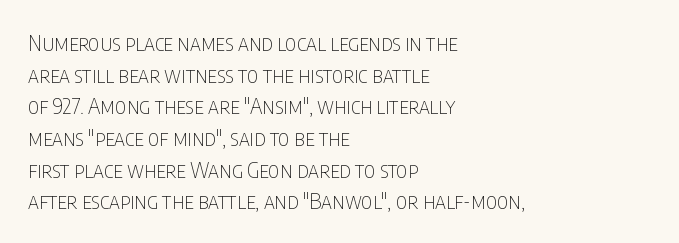
Q: Is the text bold? A: No.
Q: Is the text italic (slanted)? A: No, it is upright.
Q: Is the text underlined? A: No.
Q: How is the paragraph aligned? A: Left-aligned.
Q: Is the spacing between letters normal or unusually wide? A: Normal.
Q: Is the spacing between lines tight, normal or loose? A: Normal.
